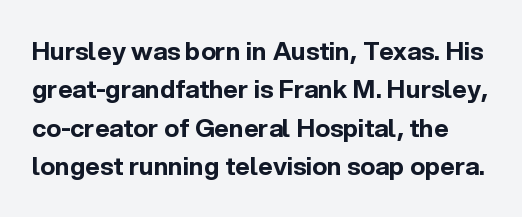
{"italic": "no", "bold": "yes", "underline": "no", "line_spacing": "normal", "line_spacing_ratio": 1.54, "letter_spacing": "normal", "letter_spacing_em": 0.0, "glyph_px": 25}
